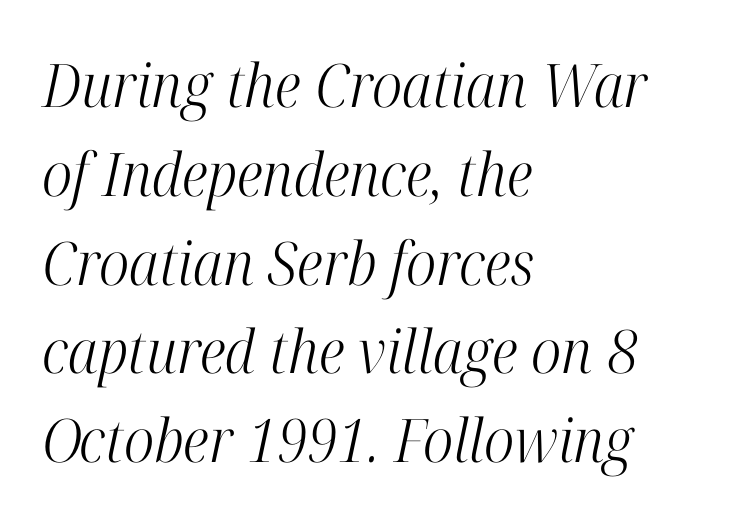
The face used here is seriffed, in the tradition of book romans. This rendering uses left alignment, leaving the right contour irregular. Look at the tracking — it's just the regular setting, nothing added. Notice how descenders clear the ascenders below comfortably — that's standard leading. The glyphs are unaccompanied by any horizontal stroke below them.
